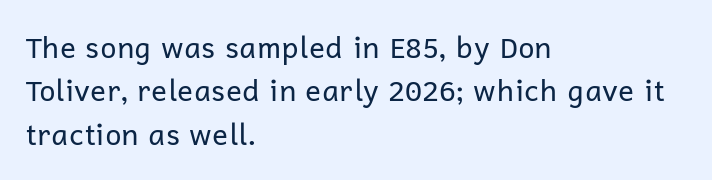
The image shows 29 px regular-weight sans-serif type, upright; set left-aligned, normal line spacing (1.5x), normal letter spacing, not underlined; low stroke contrast and a medium x-height.
